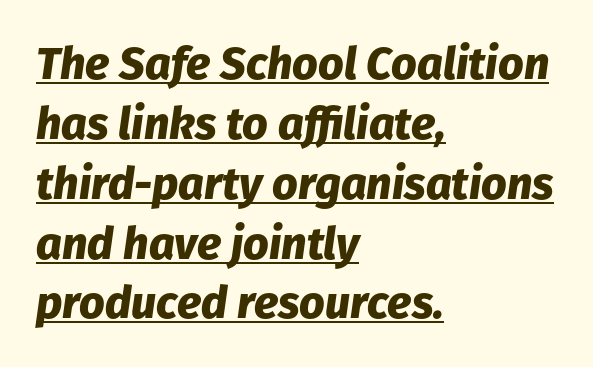
{"italic": "yes", "lean": "right", "slant_degrees": 8, "bold": "yes", "weight": "heavy", "width": "normal", "stroke_contrast": "low", "x_height": "medium", "monospaced": "no", "underline": "yes", "align": "left", "line_spacing": "normal", "line_spacing_ratio": 1.33, "letter_spacing": "normal", "letter_spacing_em": 0.0, "glyph_px": 45}
